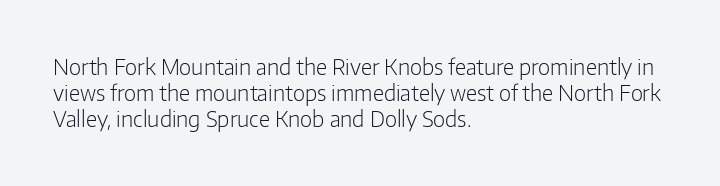
Q: Is the text bold? A: No.
Q: Is the text italic (slanted)? A: No, it is upright.
Q: Is the text underlined? A: No.
Q: How is the paragraph aligned? A: Left-aligned.
Q: Is the spacing between letters normal or unusually wide? A: Normal.
